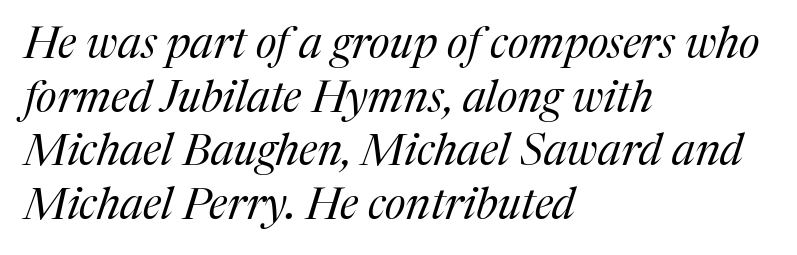
Check where the strokes stop: tiny serifs finish them off. Stem width sits at or under what a default text font uses. In CSS terms this would be text-align: left. Think of a printed novel: that variable character pitch is what you see here.
